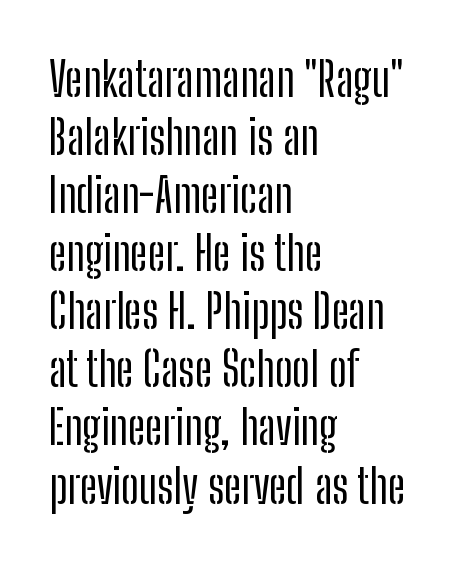
{"serif": "no", "italic": "no", "width": "condensed", "stroke_contrast": "low", "x_height": "medium", "monospaced": "no", "underline": "no", "align": "left", "line_spacing_ratio": 1.21, "letter_spacing": "normal", "letter_spacing_em": 0.0, "glyph_px": 48}
